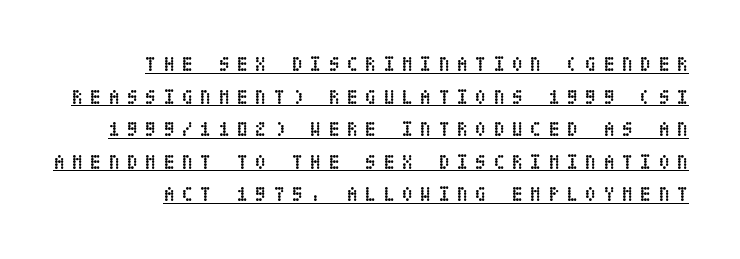
Q: Is the text bold? A: Yes.
Q: Is the text italic (slanted)? A: No, it is upright.
Q: Is the text underlined? A: Yes.
Q: Is the spacing between letters normal or unusually wide? A: Unusually wide.
Q: Is the spacing between lines tight, normal or loose? A: Normal.
